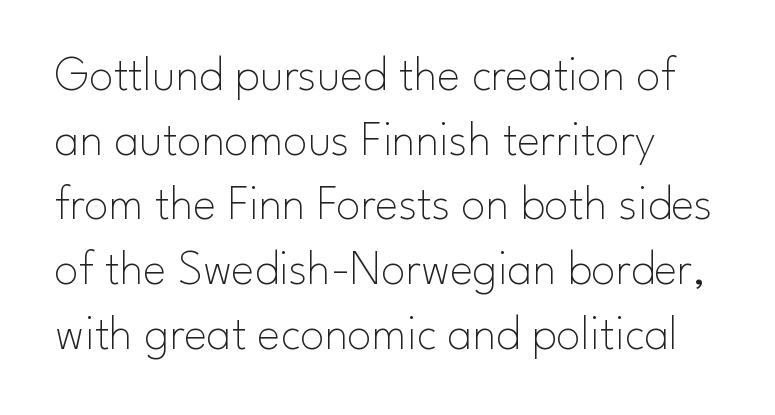
The image shows 49 px thin sans-serif type, upright; set normal line spacing (1.32x), normal letter spacing, not underlined; low stroke contrast and a small x-height.
